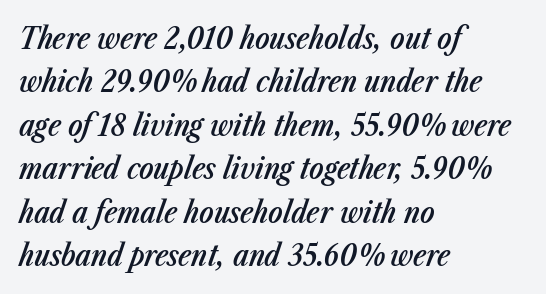
The image shows 30 px semibold, condensed type, italic (leaning right); set left-aligned, normal line spacing (1.45x), normal letter spacing, not underlined; low stroke contrast and a medium x-height.
